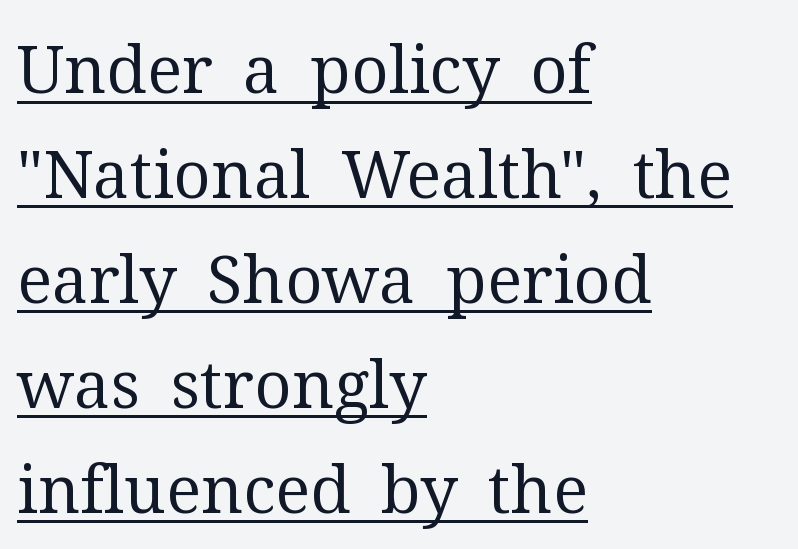
{"serif": "yes", "italic": "no", "bold": "no", "weight": "regular", "width": "normal", "stroke_contrast": "medium", "x_height": "medium", "monospaced": "no", "underline": "yes", "align": "left", "line_spacing": "normal", "line_spacing_ratio": 1.59, "letter_spacing": "normal", "letter_spacing_em": 0.0, "glyph_px": 66}
